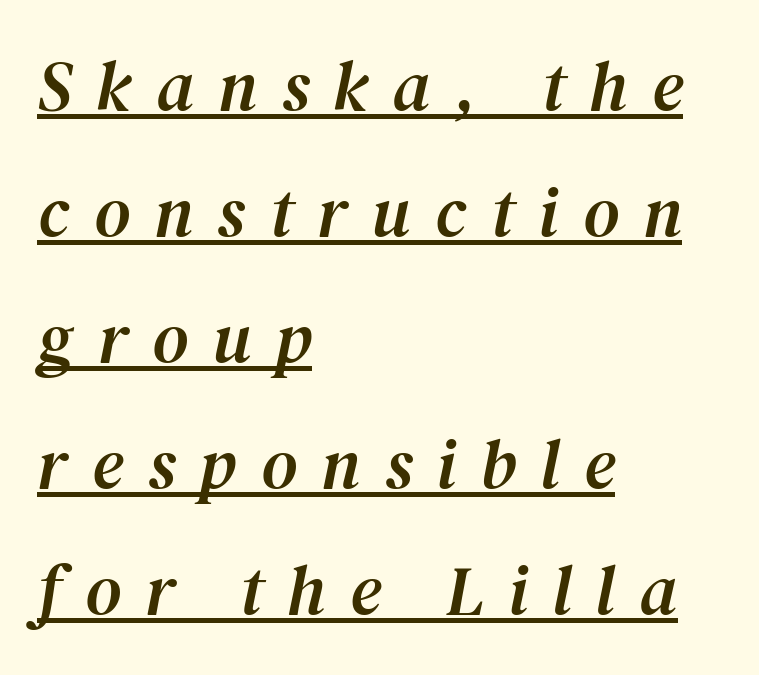
Q: Is the text italic (slanted)? A: Yes, it leans right by about 12 degrees.
Q: Is the typeface a serif or a sans-serif typeface? A: Serif.
Q: Is the text underlined? A: Yes.
Q: How is the paragraph aligned? A: Left-aligned.
Q: Is the spacing between letters normal or unusually wide? A: Unusually wide.
Q: Width (condensed, normal, or wide)? A: Normal.
Q: Stroke contrast? A: Medium.
Q: x-height? A: Medium.
Q: Monospaced? A: No.
